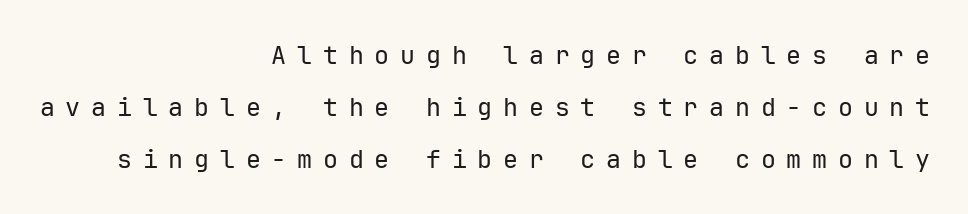
Q: Is the text bold? A: No.
Q: Is the text italic (slanted)? A: No, it is upright.
Q: Is the text underlined? A: No.
Q: How is the paragraph aligned? A: Right-aligned.
Q: Is the spacing between letters normal or unusually wide? A: Unusually wide.
Q: Is the spacing between lines tight, normal or loose? A: Loose.
